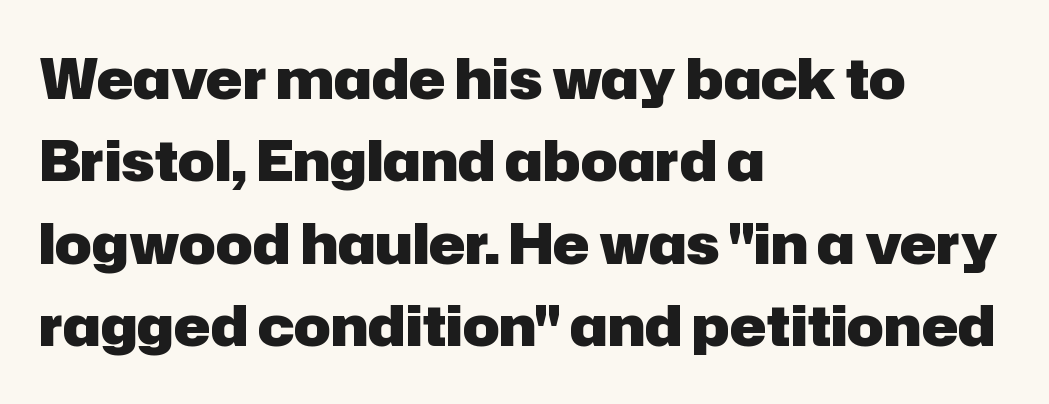
Only glyphs here, with clear space below each row. Casual observation: everything's shoved over to the left. These lines are rendered in a variable-pitch font. Normally led — the rows are evenly, conventionally spaced. The passage shown is typeset with a sans-serif family. These words are printed bold, with thick strokes throughout.
